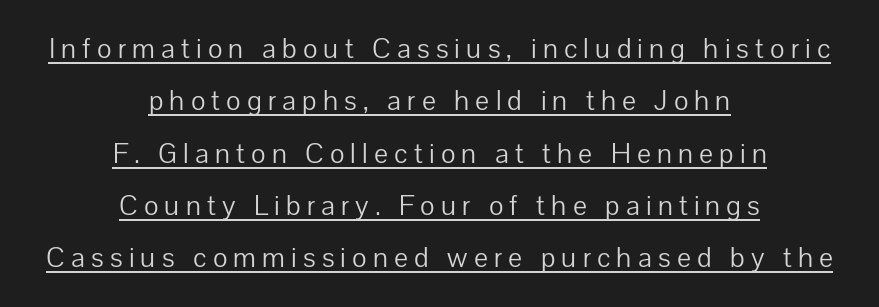
Q: Is the text bold? A: No.
Q: Is the text italic (slanted)? A: No, it is upright.
Q: Is the typeface a serif or a sans-serif typeface? A: Sans-serif.
Q: Is the text underlined? A: Yes.
Q: How is the paragraph aligned? A: Centered.
Q: Is the spacing between letters normal or unusually wide? A: Unusually wide.
Q: Width (condensed, normal, or wide)? A: Normal.
Q: Stroke contrast? A: Low.
Q: x-height? A: Medium.
Q: Monospaced? A: No.
